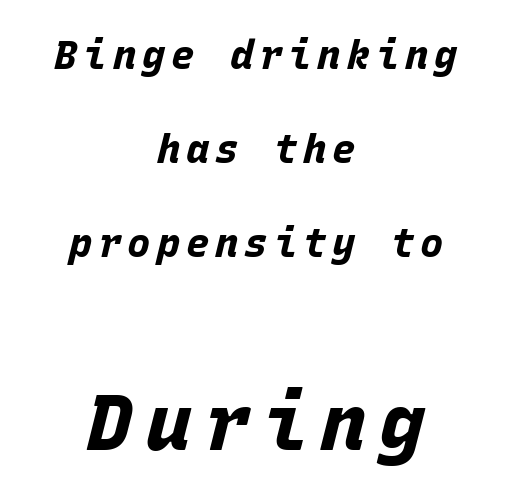
Q: Is the text bold? A: Yes.
Q: Is the text italic (slanted)? A: Yes, it leans right by about 15 degrees.
Q: Is the text underlined? A: No.
Q: How is the paragraph aligned? A: Centered.
Q: Is the spacing between lines tight, normal or loose? A: Loose.
Q: Which block of text is set in a larger size, the first (top) or the second (bottom)? A: The second (bottom) one.
Q: Width (condensed, normal, or wide)? A: Normal.
Q: Stroke contrast? A: Low.
Q: x-height? A: Large.
Q: Monospaced? A: Yes.
